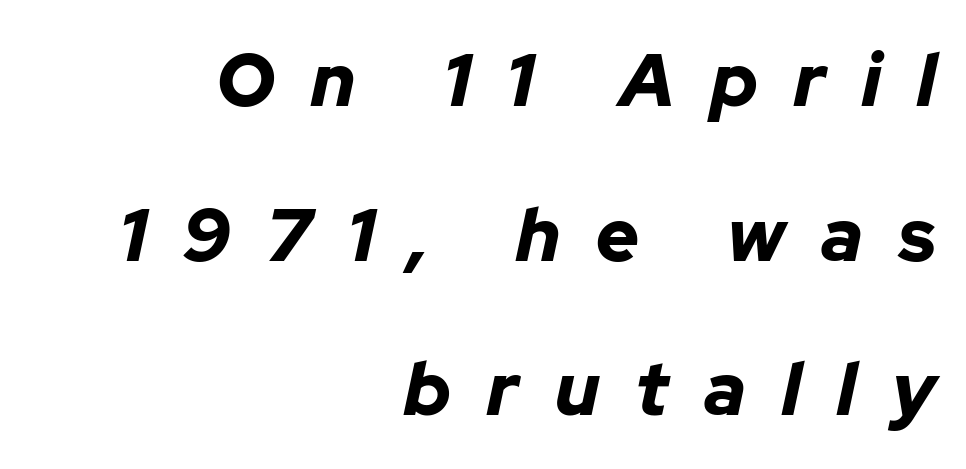
The image shows 74 px bold type, italic (leaning right); set right-aligned, loose line spacing (2.09x), unusually wide letter spacing (+0.49 em), not underlined; low stroke contrast and a medium x-height.
